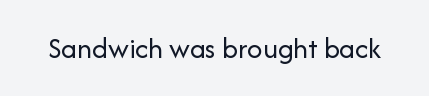
The image shows 30 px regular-weight sans-serif type, upright; set normal letter spacing, not underlined; low stroke contrast and a medium x-height.
